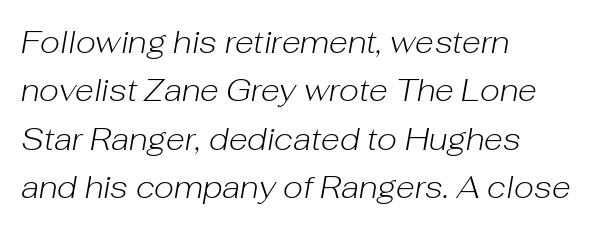
{"italic": "yes", "lean": "right", "slant_degrees": 10, "bold": "no", "weight": "light", "width": "normal", "stroke_contrast": "low", "x_height": "medium", "monospaced": "no", "underline": "no", "align": "left", "line_spacing": "normal", "line_spacing_ratio": 1.56, "letter_spacing": "normal", "letter_spacing_em": 0.0, "glyph_px": 31}
